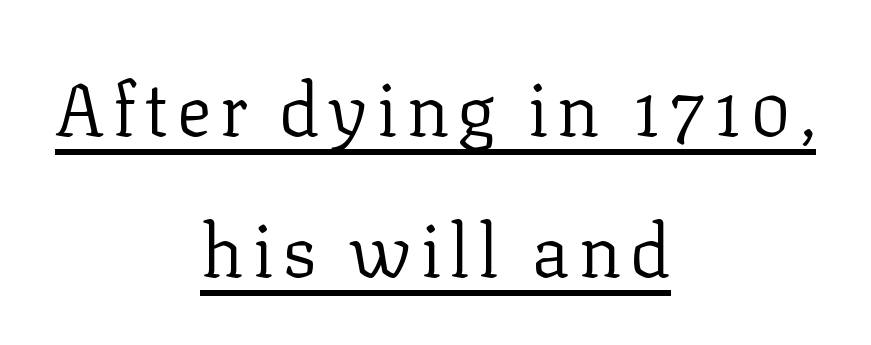
Q: Is the text bold? A: No.
Q: Is the text italic (slanted)? A: No, it is upright.
Q: Is the typeface a serif or a sans-serif typeface? A: Serif.
Q: Is the text underlined? A: Yes.
Q: How is the paragraph aligned? A: Centered.
Q: Is the spacing between lines tight, normal or loose? A: Loose.
Q: Width (condensed, normal, or wide)? A: Normal.
Q: Stroke contrast? A: Low.
Q: x-height? A: Medium.
Q: Monospaced? A: No.
